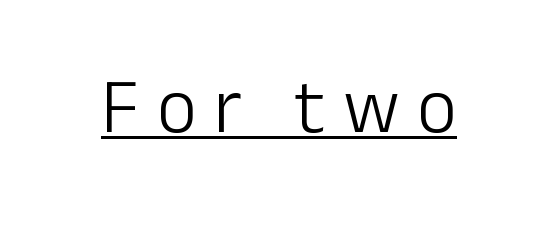
You can see a thin bar hugging the bottom of the glyphs. The strokes are not fattened; the text isn't bold. Observe the wide spacing: letters keep a clear distance from each other. In terms of posture, this sample is upright. Observe the absence of serifs on each vertical stroke in this sample.
